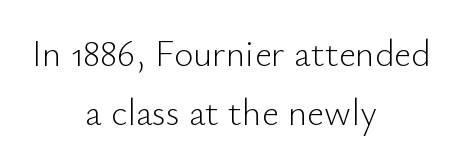
The image shows 37 px light sans-serif type, upright; set centered, normal line spacing (1.6x), normal letter spacing, not underlined; low stroke contrast and a small x-height.
